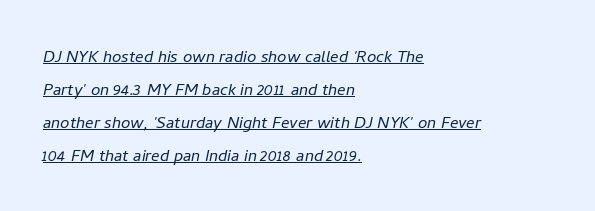
The image shows 21 px text type, italic (leaning right); set left-aligned, normal line spacing (1.57x), normal letter spacing, underlined.
